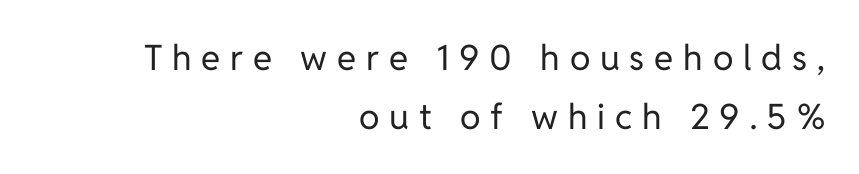
All the whitespace from short lines collects on the left. The face used here is a sans, in the tradition of grotesques and geometrics. Notice how descenders clear the ascenders below comfortably — that's standard leading. The strokes carry an ordinary text weight at most. Upright lettering throughout.
